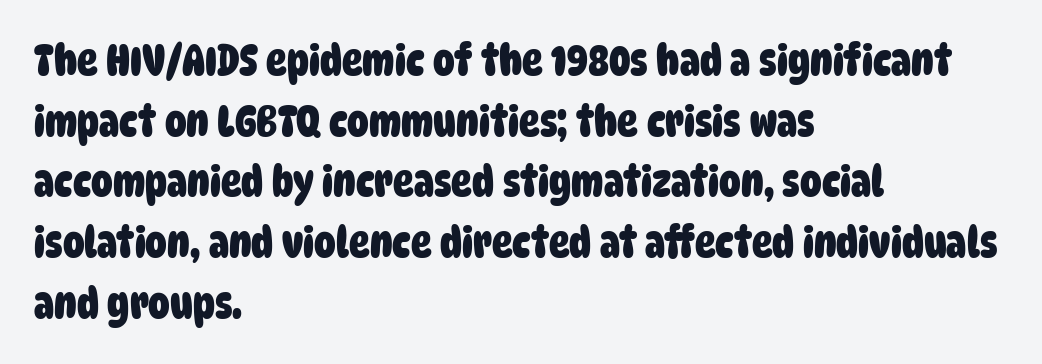
{"serif": "no", "bold": "yes", "weight": "heavy", "width": "condensed", "stroke_contrast": "low", "x_height": "large", "monospaced": "no", "underline": "no", "align": "left", "line_spacing": "normal", "line_spacing_ratio": 1.41, "letter_spacing": "normal", "letter_spacing_em": 0.0, "glyph_px": 43}
